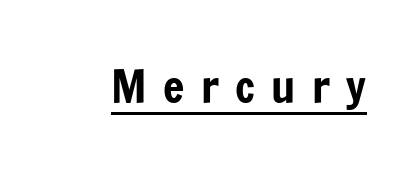
Q: Is the text italic (slanted)? A: No, it is upright.
Q: Is the typeface a serif or a sans-serif typeface? A: Sans-serif.
Q: Is the text underlined? A: Yes.
Q: Is the spacing between letters normal or unusually wide? A: Unusually wide.
Q: Width (condensed, normal, or wide)? A: Condensed.
Q: Stroke contrast? A: Low.
Q: x-height? A: Medium.
Q: Monospaced? A: No.
